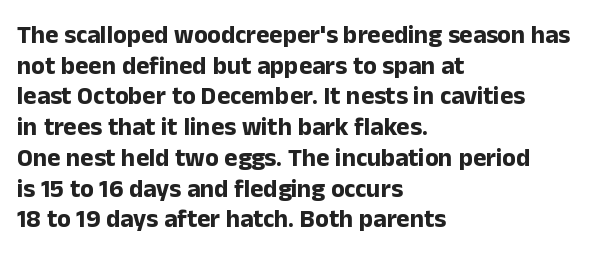
Q: Is the text bold? A: Yes.
Q: Is the text italic (slanted)? A: No, it is upright.
Q: Is the text underlined? A: No.
Q: How is the paragraph aligned? A: Left-aligned.
Q: Is the spacing between letters normal or unusually wide? A: Normal.
